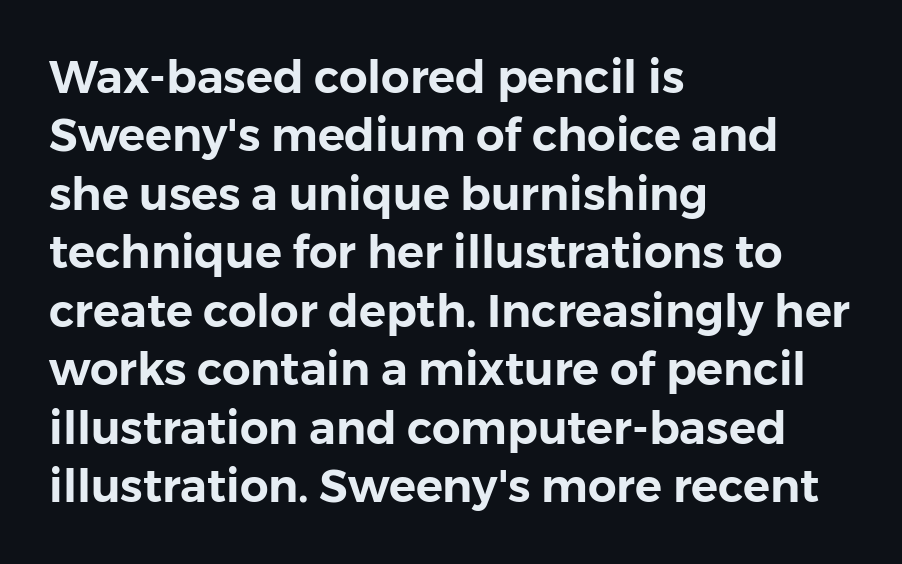
Rows of type keep a routine distance in the vertical direction. Check where the strokes stop: nothing finishes them off — pure sans. Does extra space separate the letters? No, they use regular spacing. Every character sits straight up, as roman type does.
